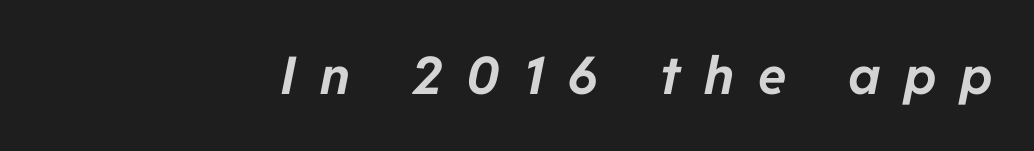
Character widths vary here, with narrow letters taking less room than wide ones. The tracking reads as deliberately expanded to a designer's eye. The text block is weighted toward the right margin, trailing off unevenly leftward. Underlining? Definitely not there.
